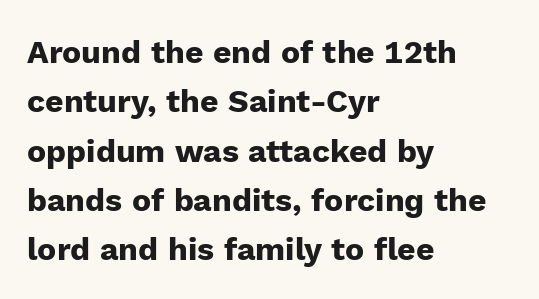
Q: Is the text bold? A: Yes.
Q: Is the text italic (slanted)? A: No, it is upright.
Q: Is the typeface a serif or a sans-serif typeface? A: Sans-serif.
Q: Is the text underlined? A: No.
Q: How is the paragraph aligned? A: Left-aligned.
Q: Is the spacing between letters normal or unusually wide? A: Normal.
Q: Is the spacing between lines tight, normal or loose? A: Normal.
Q: Width (condensed, normal, or wide)? A: Normal.
Q: Stroke contrast? A: Low.
Q: x-height? A: Medium.
Q: Monospaced? A: No.
